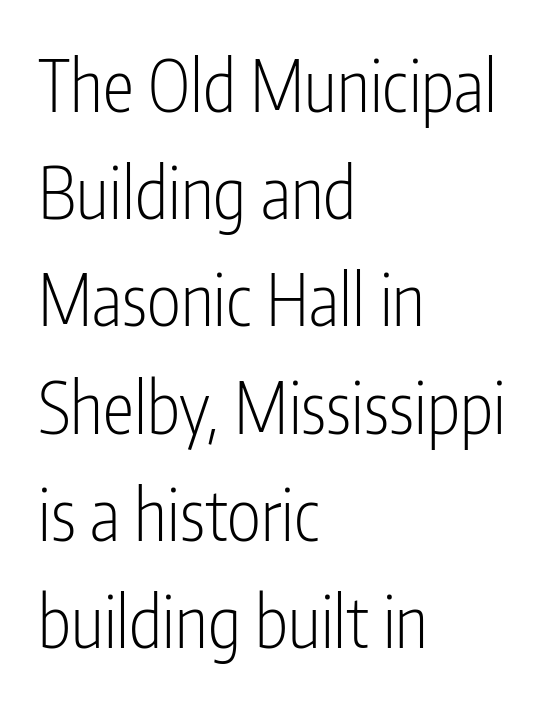
The image shows 71 px light, condensed sans-serif type, upright; set left-aligned, normal line spacing (1.51x), normal letter spacing, not underlined; low stroke contrast and a medium x-height.
